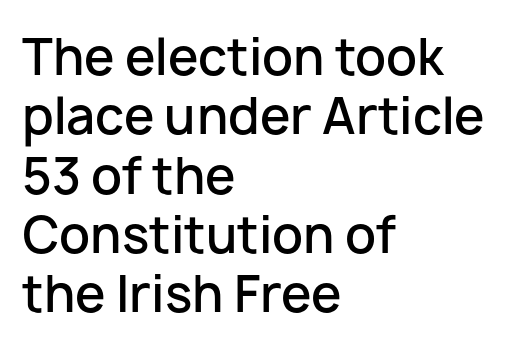
The image shows 49 px semibold sans-serif type, upright; set left-aligned, line spacing 1.21x, normal letter spacing, not underlined; low stroke contrast and a medium x-height.
